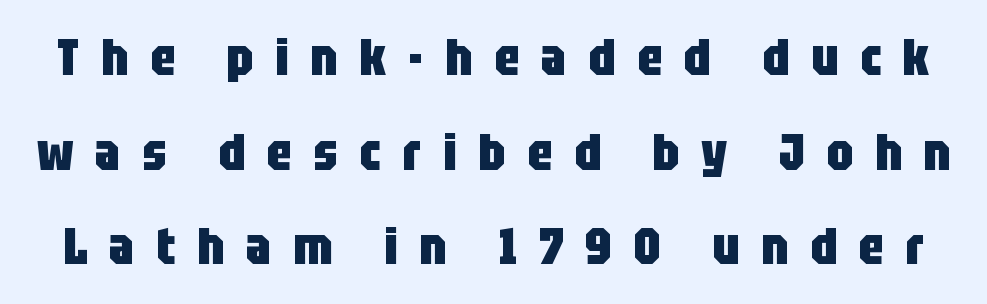
Q: Is the text bold? A: Yes.
Q: Is the text italic (slanted)? A: No, it is upright.
Q: Is the typeface a serif or a sans-serif typeface? A: Sans-serif.
Q: Is the text underlined? A: No.
Q: Is the spacing between letters normal or unusually wide? A: Unusually wide.
Q: Width (condensed, normal, or wide)? A: Condensed.
Q: Stroke contrast? A: Low.
Q: x-height? A: Large.
Q: Monospaced? A: No.
